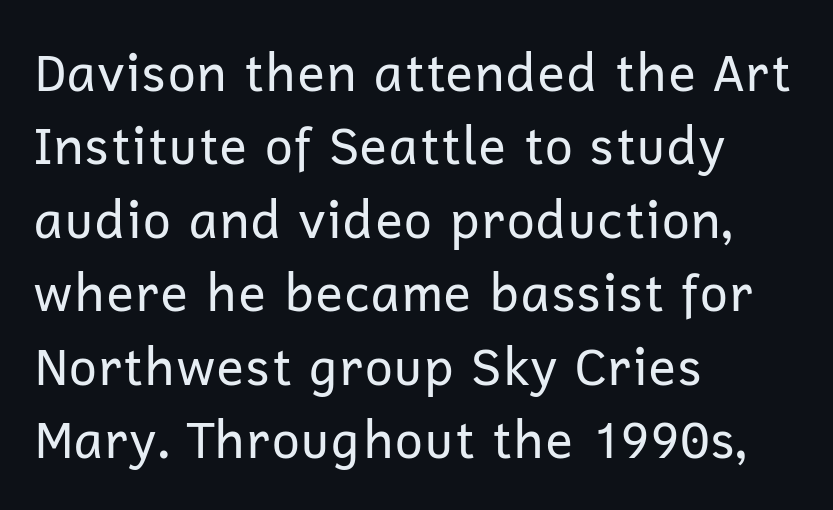
The image shows 51 px regular-weight sans-serif type, upright; set left-aligned, normal line spacing (1.44x), normal letter spacing, not underlined; low stroke contrast and a medium x-height.
